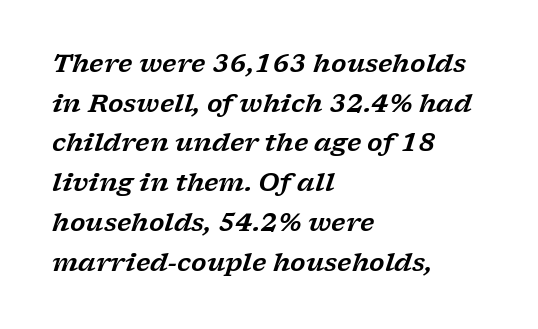
{"italic": "yes", "lean": "right", "slant_degrees": 17, "underline": "no", "align": "left", "line_spacing": "normal", "line_spacing_ratio": 1.59, "letter_spacing": "normal", "letter_spacing_em": 0.0, "glyph_px": 25}
